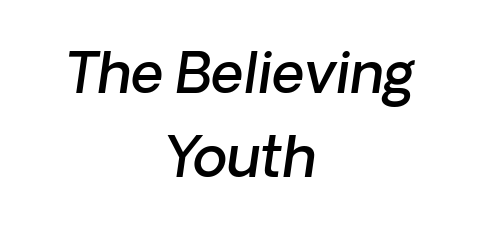
Each letter's strokes conclude bluntly, with no projecting serifs. Honestly, there is no underline to notice here at all. A typesetter would call this zero additional tracking. Leading: standard.
